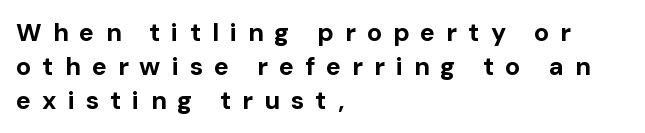
Here the glyphs are tracked loosely, breaking word shapes into spaced letters. Interline gaps are of average width in this sample. Italic? Not at all — the glyphs are vertical. Underlining? Definitely not there. The text block is weighted toward the left margin, trailing off unevenly rightward. The font is running at its bold setting.
